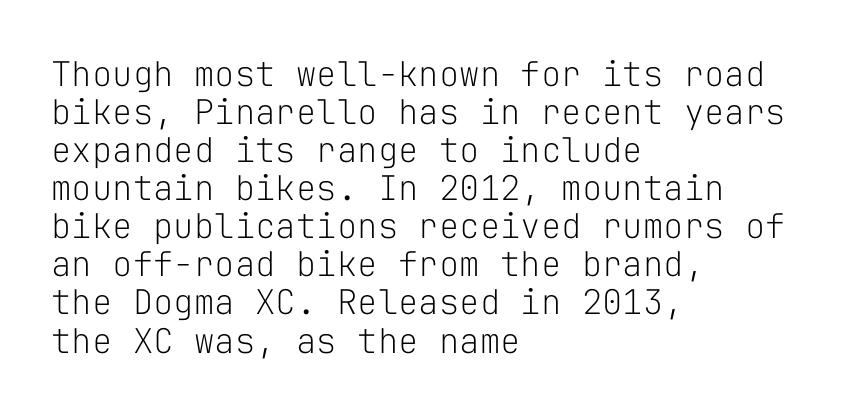
Q: Is the text bold? A: No.
Q: Is the text italic (slanted)? A: No, it is upright.
Q: Is the typeface a serif or a sans-serif typeface? A: Sans-serif.
Q: Is the text underlined? A: No.
Q: How is the paragraph aligned? A: Left-aligned.
Q: Is the spacing between letters normal or unusually wide? A: Normal.
Q: Is the spacing between lines tight, normal or loose? A: Tight.
Q: Width (condensed, normal, or wide)? A: Normal.
Q: Stroke contrast? A: Low.
Q: x-height? A: Medium.
Q: Monospaced? A: Yes.
